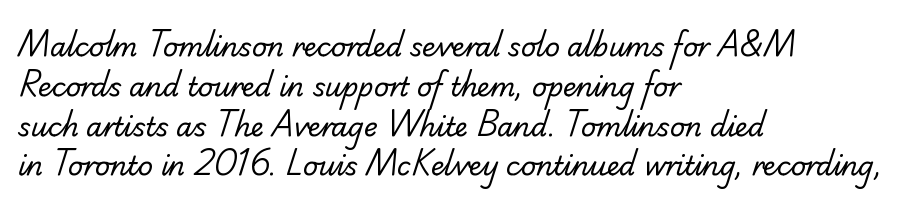
{"bold": "no", "underline": "no", "align": "left", "line_spacing": "normal", "line_spacing_ratio": 1.53, "letter_spacing": "normal", "letter_spacing_em": 0.0, "glyph_px": 26}
